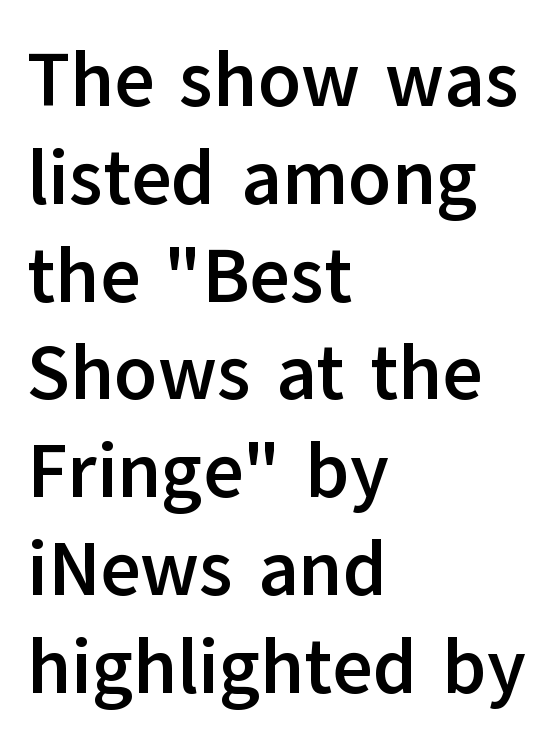
Q: Is the text bold? A: Yes.
Q: Is the text italic (slanted)? A: No, it is upright.
Q: Is the typeface a serif or a sans-serif typeface? A: Sans-serif.
Q: Is the text underlined? A: No.
Q: How is the paragraph aligned? A: Left-aligned.
Q: Is the spacing between letters normal or unusually wide? A: Normal.
Q: Is the spacing between lines tight, normal or loose? A: Normal.
Q: Width (condensed, normal, or wide)? A: Normal.
Q: Stroke contrast? A: Low.
Q: x-height? A: Medium.
Q: Monospaced? A: No.
